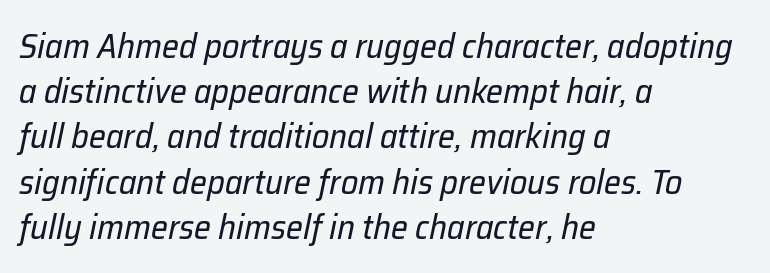
Q: Is the text bold? A: No.
Q: Is the text italic (slanted)? A: Yes, it leans right by about 12 degrees.
Q: Is the text underlined? A: No.
Q: How is the paragraph aligned? A: Left-aligned.
Q: Is the spacing between letters normal or unusually wide? A: Normal.
Q: Is the spacing between lines tight, normal or loose? A: Normal.
Q: Width (condensed, normal, or wide)? A: Normal.
Q: Stroke contrast? A: Low.
Q: x-height? A: Medium.
Q: Monospaced? A: No.
